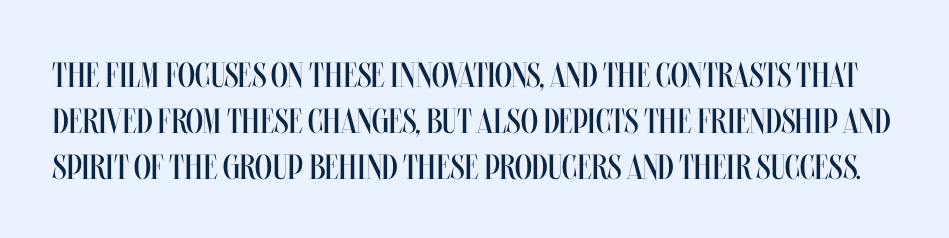
Q: Is the text bold? A: No.
Q: Is the text italic (slanted)? A: No, it is upright.
Q: Is the text underlined? A: No.
Q: Is the spacing between letters normal or unusually wide? A: Normal.
Q: Is the spacing between lines tight, normal or loose? A: Normal.
Q: Width (condensed, normal, or wide)? A: Condensed.
Q: Stroke contrast? A: Medium.
Q: x-height? A: Large.
Q: Monospaced? A: No.
